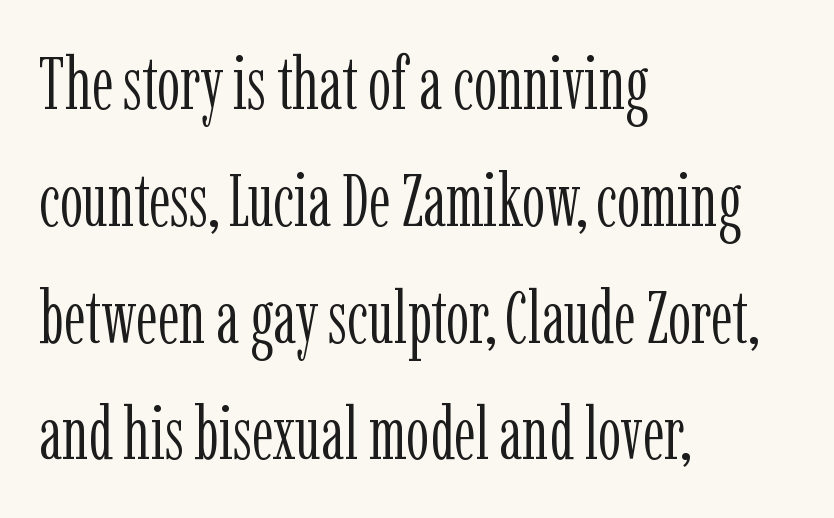
There is no visible air inserted between adjacent glyphs. Each letter keeps its own natural width here, so spacing adapts to shape. The weight would be labelled regular, book, light, or lighter still. Layout note: lines flush left.
